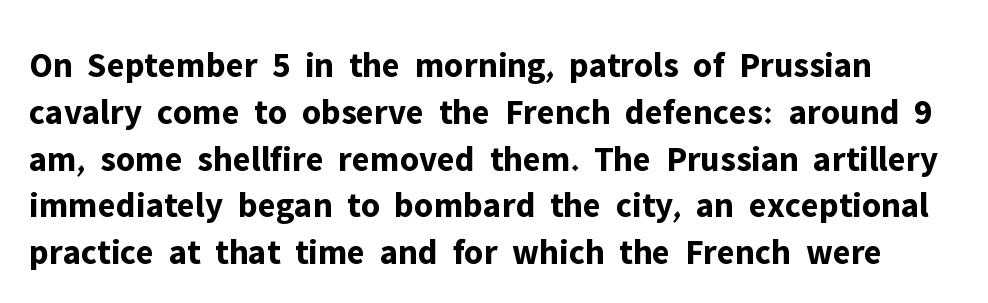
{"serif": "no", "italic": "no", "bold": "yes", "weight": "bold", "width": "normal", "stroke_contrast": "low", "x_height": "medium", "monospaced": "no", "underline": "no", "line_spacing": "normal", "line_spacing_ratio": 1.3, "letter_spacing": "normal", "letter_spacing_em": 0.0, "glyph_px": 36}
